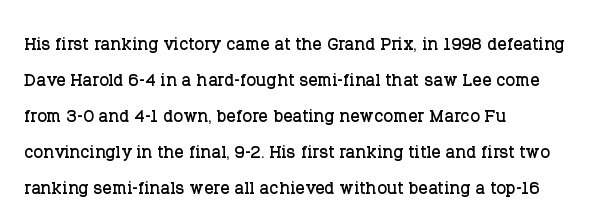
Q: Is the text italic (slanted)? A: No, it is upright.
Q: Is the text underlined? A: No.
Q: How is the paragraph aligned? A: Left-aligned.
Q: Is the spacing between letters normal or unusually wide? A: Normal.
Q: Is the spacing between lines tight, normal or loose? A: Normal.
